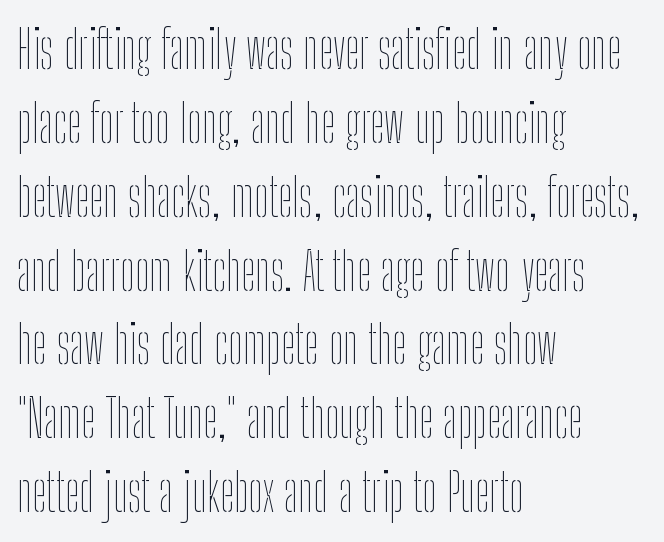
Ink coverage per letter is moderate at most. Honestly, there is no underline to notice here at all. Leading matches the norm, producing a regular column. Ordinary non-slanted type is in use. Note the varied advance widths — an 'i' is clearly narrower than an 'm'.
